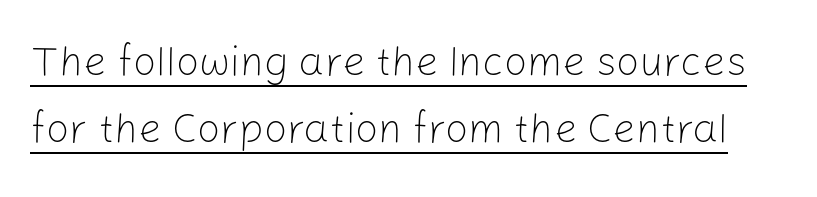
{"serif": "no", "italic": "no", "bold": "no", "weight": "light", "width": "normal", "stroke_contrast": "low", "x_height": "medium", "monospaced": "no", "underline": "yes", "line_spacing": "normal", "line_spacing_ratio": 1.63, "letter_spacing": "normal", "letter_spacing_em": 0.0, "glyph_px": 41}
